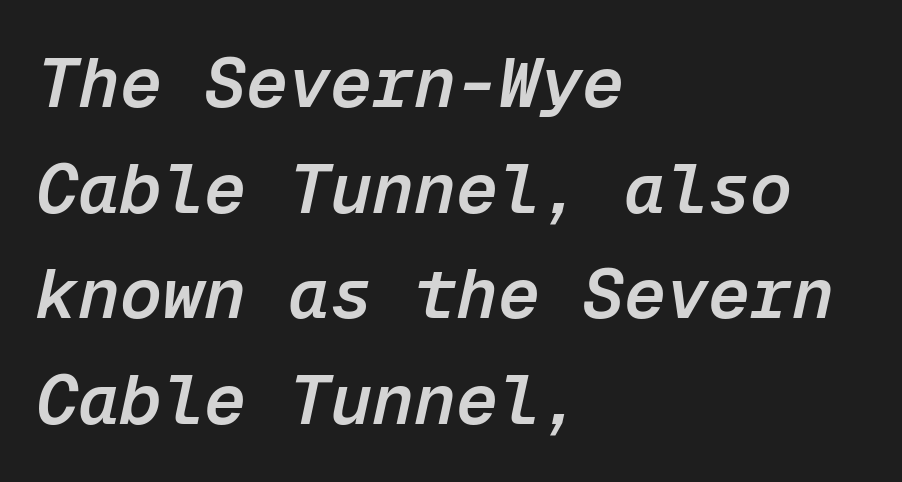
Q: Is the text bold? A: Semi-bold.
Q: Is the text italic (slanted)? A: Yes, it leans right by about 12 degrees.
Q: Is the text underlined? A: No.
Q: How is the paragraph aligned? A: Left-aligned.
Q: Is the spacing between letters normal or unusually wide? A: Normal.
Q: Is the spacing between lines tight, normal or loose? A: Normal.
Q: Width (condensed, normal, or wide)? A: Normal.
Q: Stroke contrast? A: Low.
Q: x-height? A: Medium.
Q: Monospaced? A: Yes.
